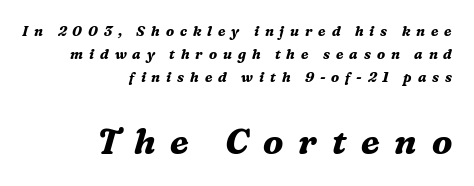
Horizontal bands of white between lines are of average thickness. The rendering uses natural spacing where letterforms have individual widths. If you drew a ruler down the right edge, every line would touch it. To sum up the face: it has serifs. Typesetter's note — lower block bumped up in size, upper block left smaller.
